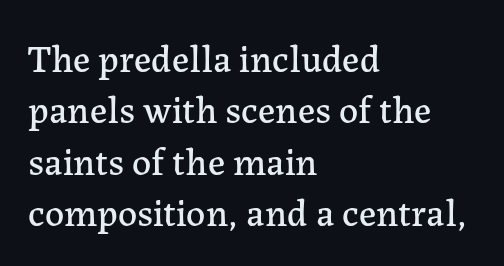
Q: Is the text italic (slanted)? A: No, it is upright.
Q: Is the typeface a serif or a sans-serif typeface? A: Serif.
Q: Is the text underlined? A: No.
Q: How is the paragraph aligned? A: Left-aligned.
Q: Is the spacing between letters normal or unusually wide? A: Normal.
Q: Is the spacing between lines tight, normal or loose? A: Normal.
Q: Width (condensed, normal, or wide)? A: Normal.
Q: Stroke contrast? A: Low.
Q: x-height? A: Medium.
Q: Monospaced? A: No.
